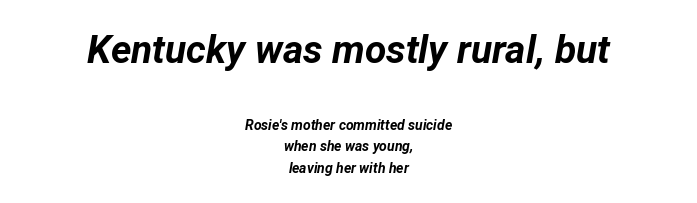
{"italic": "yes", "lean": "right", "slant_degrees": 12, "bold": "yes", "weight": "bold", "width": "normal", "stroke_contrast": "low", "x_height": "medium", "monospaced": "no", "underline": "no", "align": "center", "line_spacing": "normal", "line_spacing_ratio": 1.53, "letter_spacing": "normal", "letter_spacing_em": 0.0, "larger_block": "first", "size_ratio": 2.79, "glyph_px": 39}
